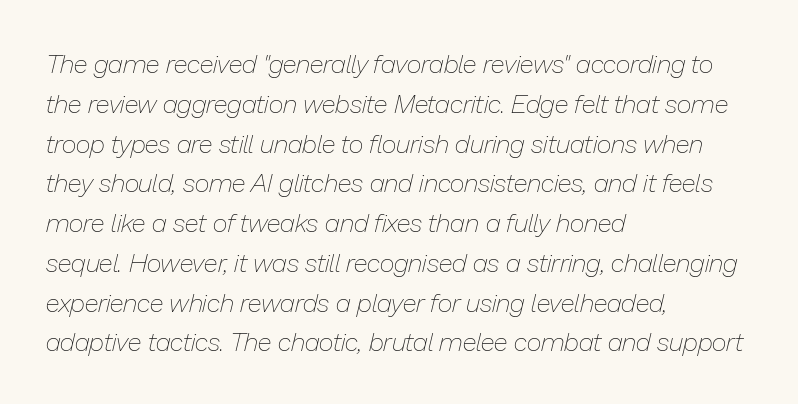
Honestly, the row spacing looks completely unremarkable. The area under the type is left untouched. The line texture is even and compact thanks to regular tracking. In terms of posture, this sample is oblique. Is this a heavy cut? Hardly; it is regular or lighter. Typeset ragged right — the left edge is the straight one.
